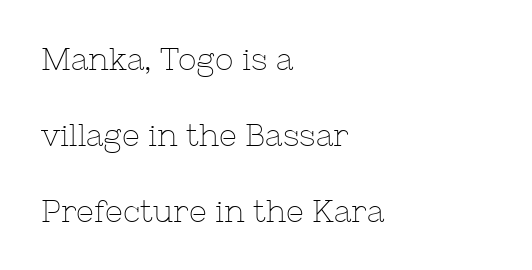
{"serif": "yes", "italic": "no", "bold": "no", "weight": "thin", "width": "normal", "stroke_contrast": "low", "x_height": "medium", "monospaced": "no", "underline": "no", "align": "left", "line_spacing": "loose", "line_spacing_ratio": 2.45, "letter_spacing": "normal", "letter_spacing_em": 0.0, "glyph_px": 31}
